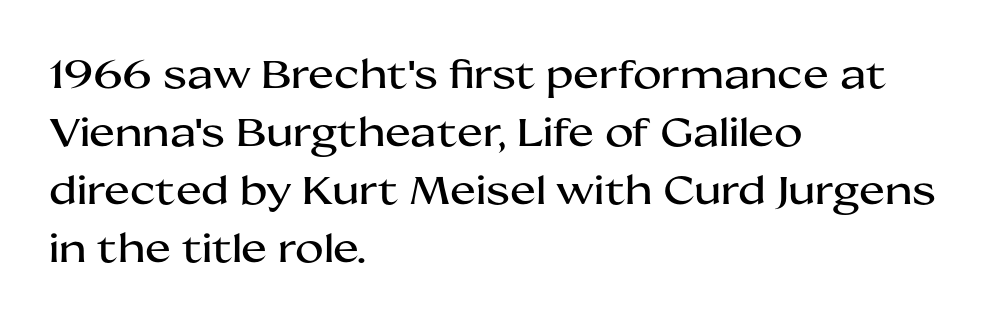
Baseline-to-baseline distance is the conventional proportion of letter height. A typesetter would call this proportional, since set widths differ per character. If you drew a ruler down the left edge, every line would touch it. A typesetter would call this zero additional tracking.
